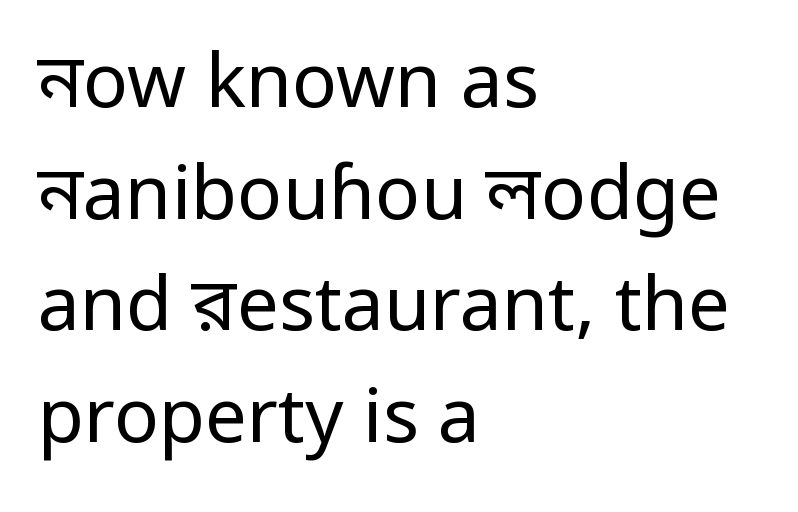
{"serif": "no", "italic": "no", "bold": "no", "weight": "regular", "width": "condensed", "stroke_contrast": "low", "underline": "no", "align": "left", "line_spacing": "normal", "line_spacing_ratio": 1.49, "letter_spacing": "normal", "letter_spacing_em": 0.0, "glyph_px": 75}
